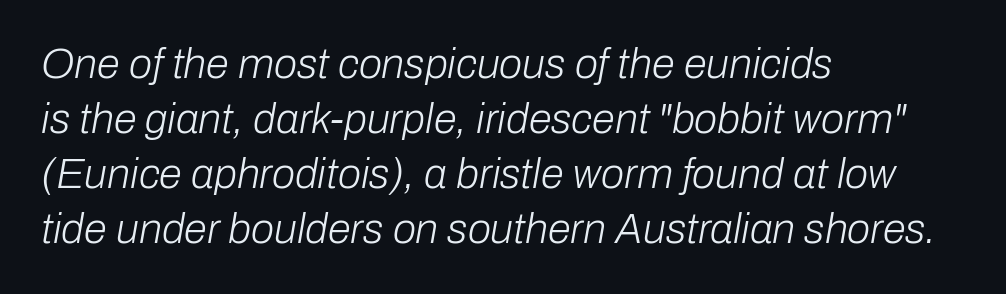
The image shows 42 px light type, italic (leaning right); set left-aligned, normal line spacing (1.31x), normal letter spacing, not underlined; low stroke contrast and a medium x-height.
